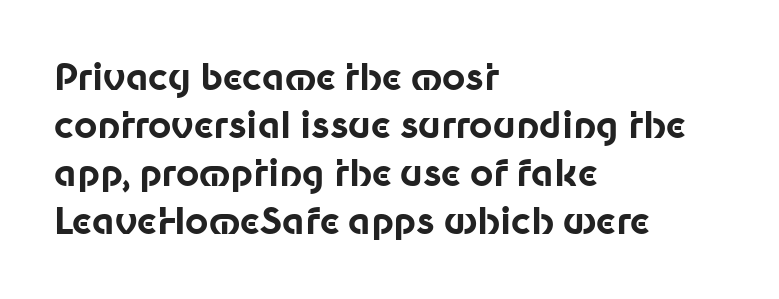
Check under the words: just untouched page. This sample uses a sans-serif face. The face used here has the dense, thick strokes of a bold. Character widths vary here, with narrow letters taking less room than wide ones. Line starts are locked; line ends wander. Evenly set lines give the paragraph a standard silhouette.
